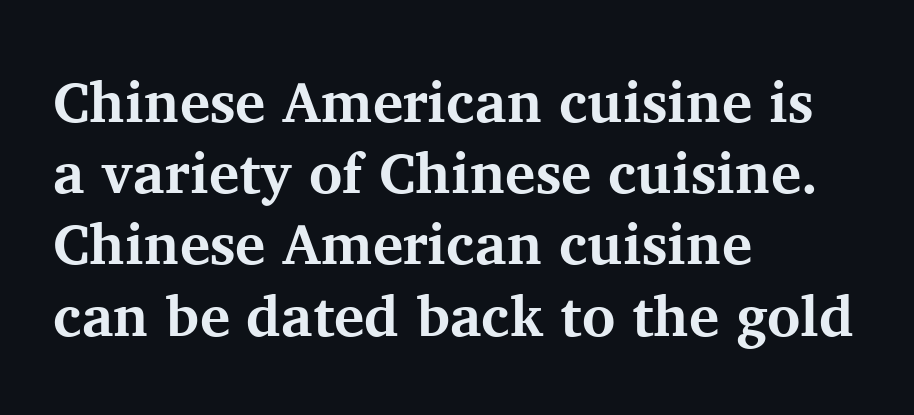
{"serif": "yes", "italic": "no", "bold": "yes", "weight": "bold", "width": "normal", "stroke_contrast": "medium", "x_height": "medium", "monospaced": "no", "underline": "no", "align": "left", "line_spacing": "normal", "line_spacing_ratio": 1.25, "letter_spacing": "normal", "letter_spacing_em": 0.0, "glyph_px": 57}
